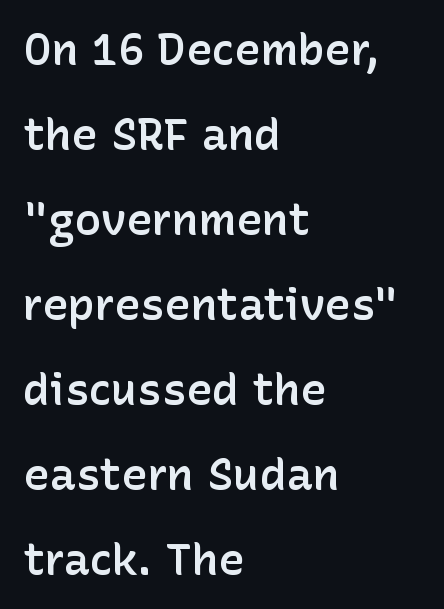
The passage shown is typeset with a sans-serif family. You could fit nearly another row in the gap between these rows. The letters sit at their default tracking, neither squeezed nor spread. Looks like regular typesetting: each glyph gets only the width it needs. Anything drawn beneath the words? Only blank space.
